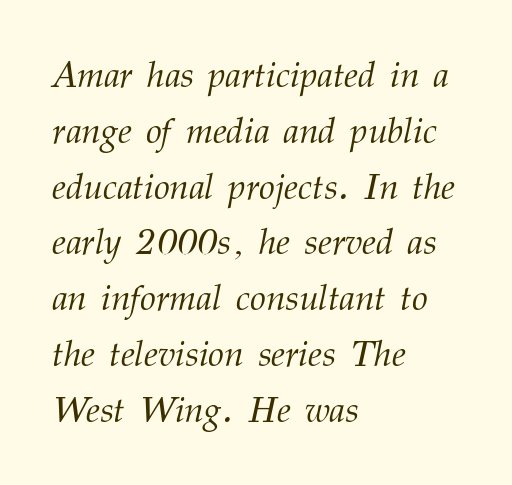
{"serif": "yes", "italic": "yes", "lean": "right", "slant_degrees": 12, "bold": "no", "weight": "light", "width": "normal", "stroke_contrast": "medium", "x_height": "medium", "monospaced": "no", "underline": "no", "align": "left", "line_spacing": "normal", "line_spacing_ratio": 1.55, "letter_spacing": "normal", "letter_spacing_em": 0.0, "glyph_px": 36}
